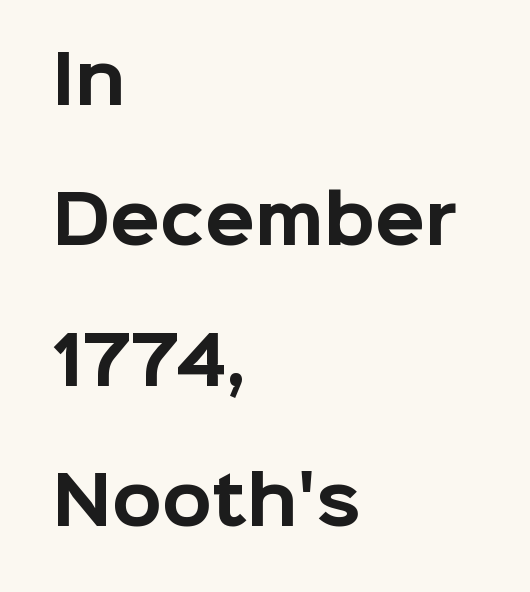
Vertical strokes here are truly vertical. Regarding leading, the lines here are spaced well apart. Honestly, the letter spacing is just normal — you wouldn't notice it. Does the type have serifs? No, each stem ends abruptly.
